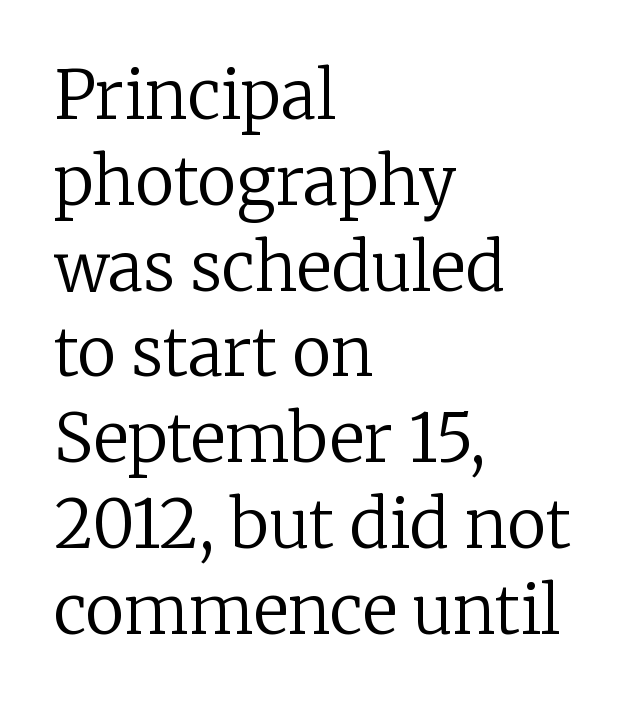
In terms of letterspacing, this is plain default setting. This rendering features lettering with no underline. Stroke mass is kept to a normal reading level or below. In terms of letterform style, serifs are clearly present. These lines were composed using upright roman letters. All the whitespace from short lines collects on the right.
